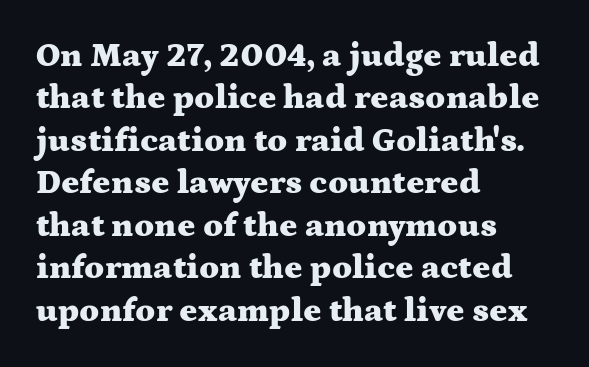
The image shows 34 px heavy, wide serif type, upright; set left-aligned, normal line spacing (1.25x), normal letter spacing, not underlined; medium stroke contrast and a medium x-height.
